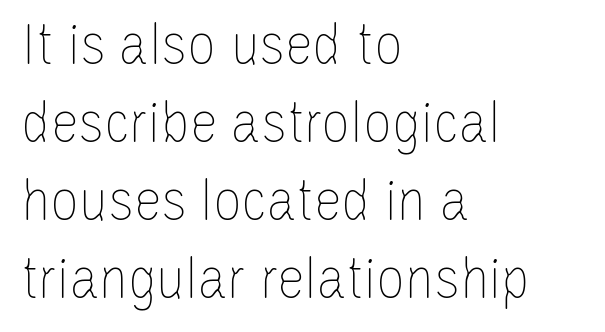
{"italic": "no", "bold": "no", "weight": "thin", "width": "condensed", "stroke_contrast": "low", "x_height": "large", "monospaced": "no", "underline": "no", "align": "left", "line_spacing_ratio": 1.24, "letter_spacing": "normal", "letter_spacing_em": 0.0, "glyph_px": 63}
